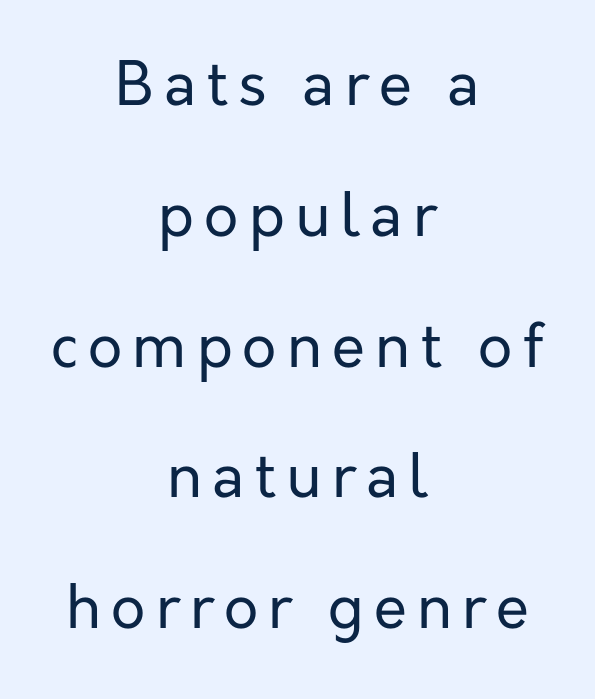
{"serif": "no", "italic": "no", "bold": "no", "weight": "regular", "width": "normal", "stroke_contrast": "low", "x_height": "medium", "monospaced": "no", "underline": "no", "align": "center", "line_spacing": "loose", "line_spacing_ratio": 2.18, "glyph_px": 60}
